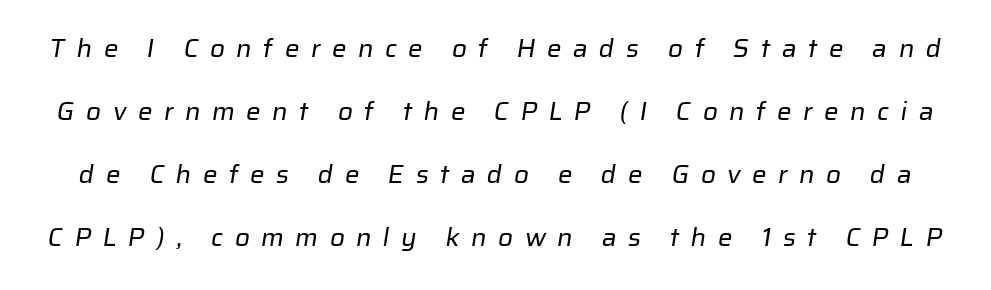
The image shows 26 px text type; set loose line spacing (2.42x), unusually wide letter spacing (+0.44 em), not underlined.
